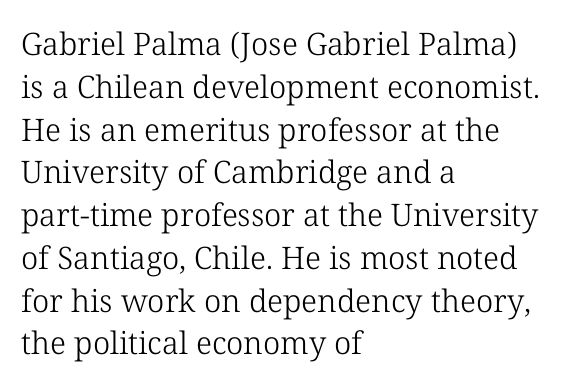
Look at the tracking — it's just the regular setting, nothing added. The rendering uses natural spacing where letterforms have individual widths. Short and long lines alike share a common starting point at left. This reads as an unemphasized weight, regular at the heaviest. Each row of text sits above clean, open space.
